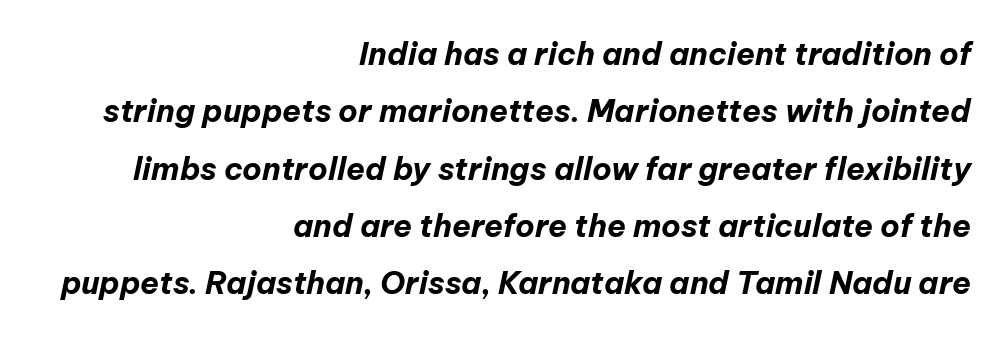
Q: Is the text bold? A: Yes.
Q: Is the text italic (slanted)? A: Yes, it leans right by about 12 degrees.
Q: Is the text underlined? A: No.
Q: How is the paragraph aligned? A: Right-aligned.
Q: Is the spacing between letters normal or unusually wide? A: Normal.
Q: Width (condensed, normal, or wide)? A: Normal.
Q: Stroke contrast? A: Low.
Q: x-height? A: Medium.
Q: Monospaced? A: No.
